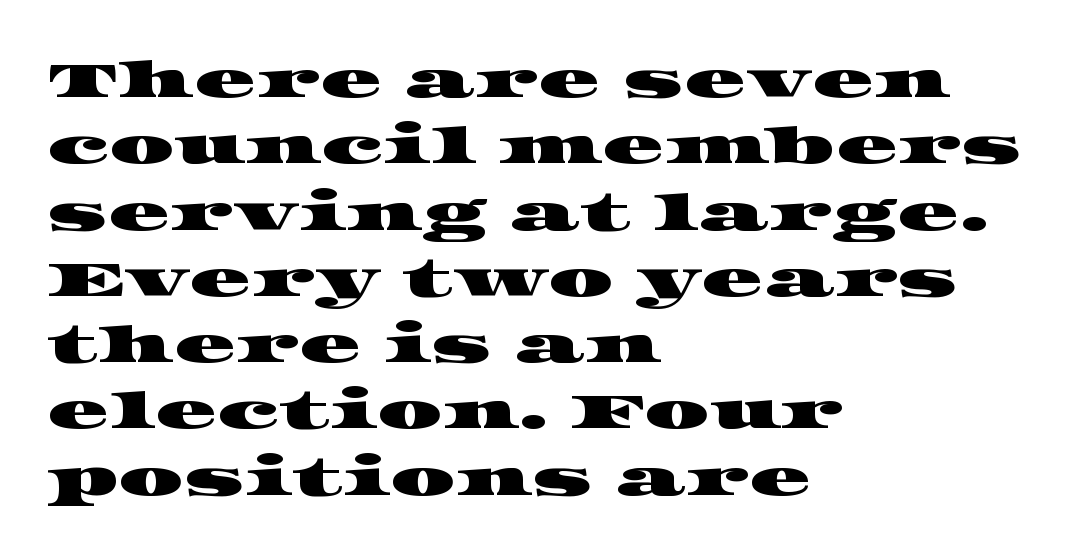
Q: Is the typeface a serif or a sans-serif typeface? A: Serif.
Q: Is the text underlined? A: No.
Q: How is the paragraph aligned? A: Left-aligned.
Q: Is the spacing between letters normal or unusually wide? A: Normal.
Q: Is the spacing between lines tight, normal or loose? A: Normal.
Q: Width (condensed, normal, or wide)? A: Wide.
Q: Stroke contrast? A: High.
Q: x-height? A: Large.
Q: Monospaced? A: No.
